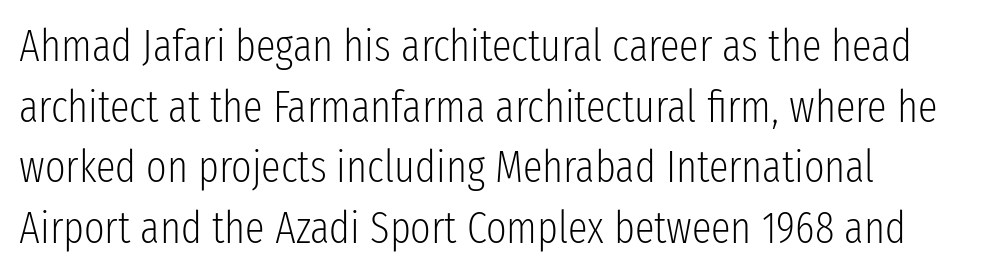
Q: Is the text bold? A: No.
Q: Is the text italic (slanted)? A: No, it is upright.
Q: Is the typeface a serif or a sans-serif typeface? A: Sans-serif.
Q: Is the text underlined? A: No.
Q: Is the spacing between letters normal or unusually wide? A: Normal.
Q: Is the spacing between lines tight, normal or loose? A: Normal.
Q: Width (condensed, normal, or wide)? A: Condensed.
Q: Stroke contrast? A: Low.
Q: x-height? A: Medium.
Q: Monospaced? A: No.
